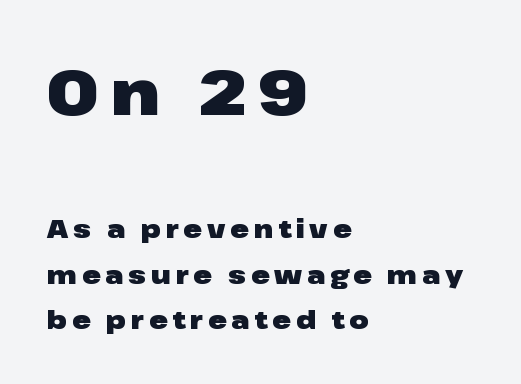
{"serif": "no", "italic": "no", "bold": "yes", "weight": "heavy", "width": "wide", "stroke_contrast": "low", "x_height": "medium", "monospaced": "no", "underline": "no", "align": "left", "line_spacing_ratio": 1.81, "larger_block": "first", "size_ratio": 2.52, "glyph_px": 63}
